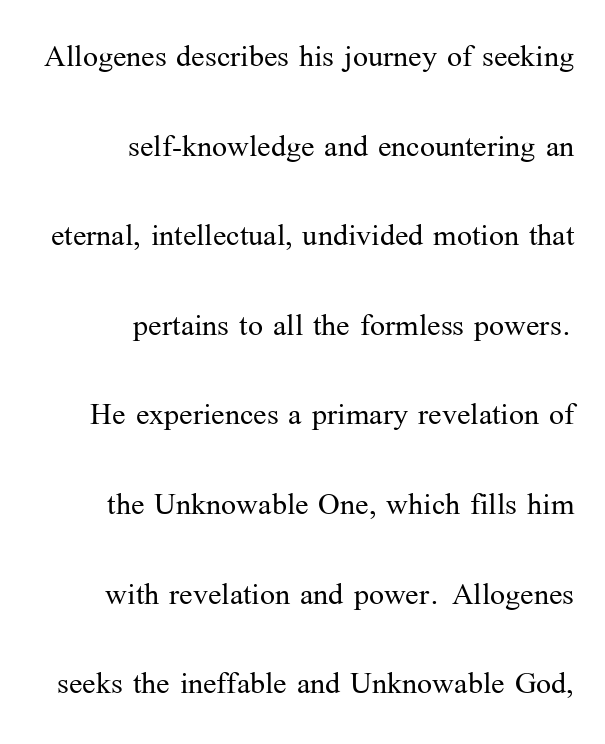
{"serif": "yes", "italic": "no", "bold": "no", "weight": "light", "width": "normal", "stroke_contrast": "medium", "x_height": "medium", "monospaced": "no", "underline": "no", "align": "right", "line_spacing": "loose", "line_spacing_ratio": 2.24, "letter_spacing": "normal", "letter_spacing_em": 0.0, "glyph_px": 40}
